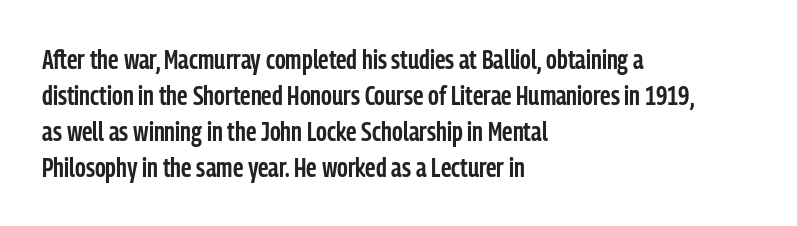
Q: Is the text bold? A: Semi-bold.
Q: Is the text italic (slanted)? A: No, it is upright.
Q: Is the text underlined? A: No.
Q: How is the paragraph aligned? A: Left-aligned.
Q: Is the spacing between letters normal or unusually wide? A: Normal.
Q: Is the spacing between lines tight, normal or loose? A: Normal.
